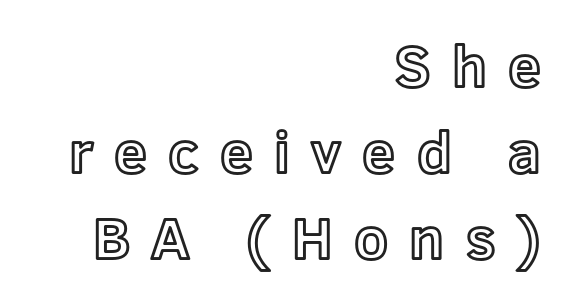
The image shows 59 px text type, upright; set right-aligned, normal line spacing (1.46x), unusually wide letter spacing (+0.36 em), not underlined; a medium x-height.
